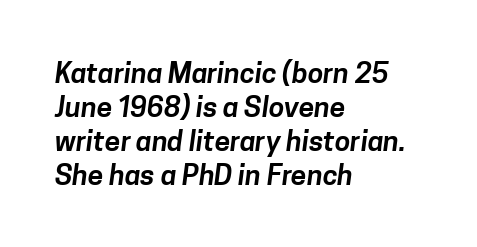
The image shows 28 px sans-serif type; set left-aligned, line spacing 1.21x, normal letter spacing, not underlined; low stroke contrast and a medium x-height.
